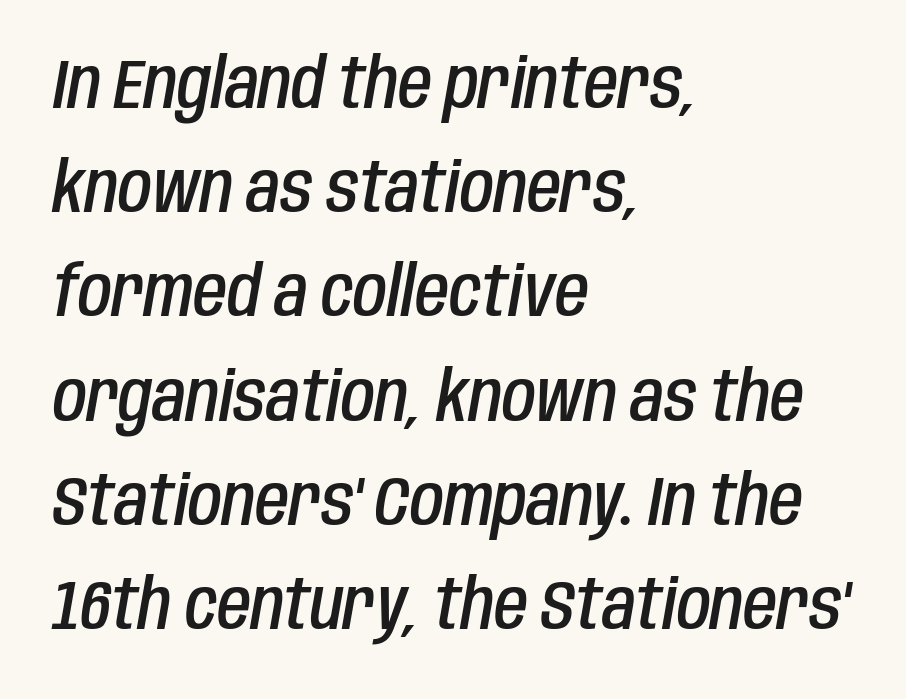
The image shows 69 px semibold, condensed type, italic (leaning right); set left-aligned, normal line spacing (1.51x), normal letter spacing, not underlined; low stroke contrast and a large x-height.
